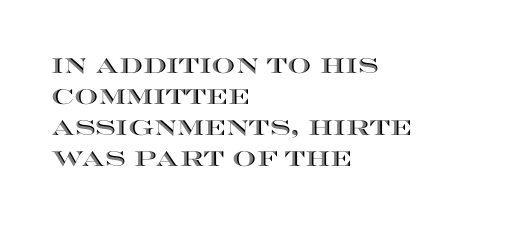
Does the copy run flush right? No — it runs flush left. The specimen reads as upright at a glance. Between one letter and the next there's only the usual sliver of space. The designer left line spacing at the default.
